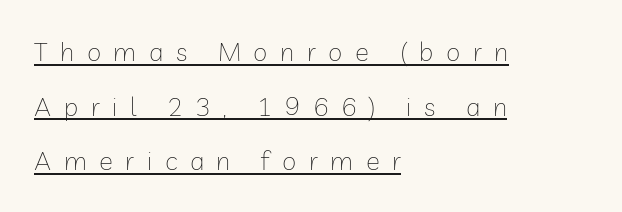
{"italic": "no", "bold": "no", "underline": "yes", "align": "left", "line_spacing": "loose", "line_spacing_ratio": 2.1, "letter_spacing": "wide", "letter_spacing_em": 0.48, "glyph_px": 26}
